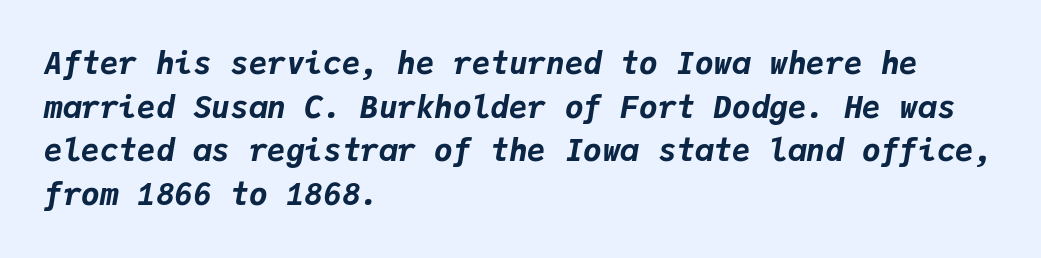
The space beneath each line is pristine and unruled. Interline gaps are of average width in this sample. These lines are rendered in a fixed-pitch font. Students, this is bold: see how much ink each stroke carries.
